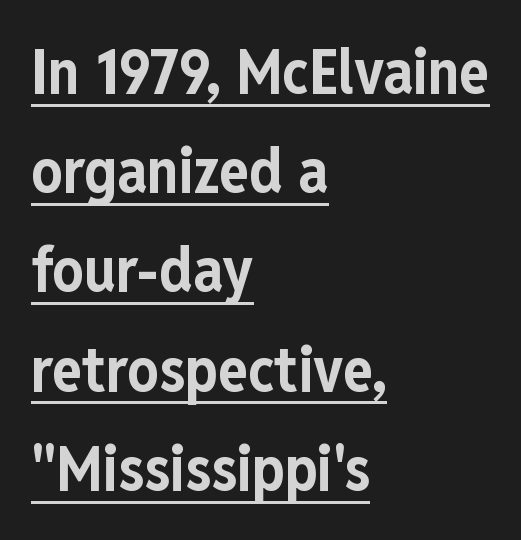
Q: Is the text bold? A: Yes.
Q: Is the text italic (slanted)? A: No, it is upright.
Q: Is the typeface a serif or a sans-serif typeface? A: Sans-serif.
Q: Is the text underlined? A: Yes.
Q: How is the paragraph aligned? A: Left-aligned.
Q: Is the spacing between letters normal or unusually wide? A: Normal.
Q: Is the spacing between lines tight, normal or loose? A: Normal.
Q: Width (condensed, normal, or wide)? A: Condensed.
Q: Stroke contrast? A: Low.
Q: x-height? A: Medium.
Q: Monospaced? A: No.
